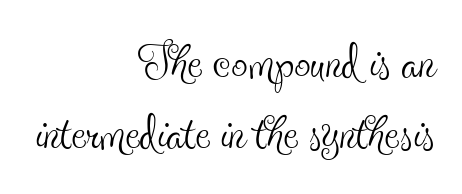
The image shows 65 px thin, condensed serif type; set right-aligned, tight line spacing (1.1x), normal letter spacing, not underlined; a small x-height.
